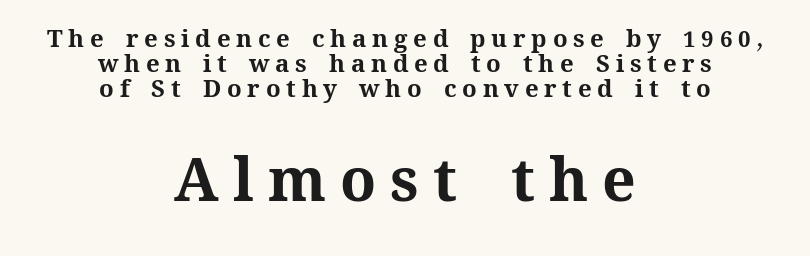
Emphasis by weight is at full strength: bold. These lines huddle together more closely than default settings would place them. Which margin do the lines hug? Neither — every line sits in the middle. Students, note that the glyphs here are deliberately spaced far apart.
